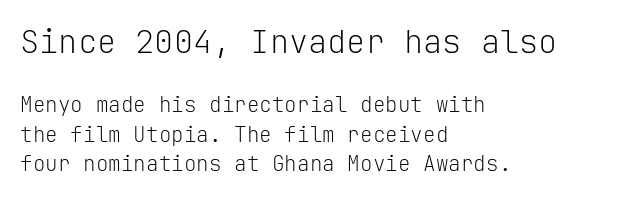
{"serif": "no", "italic": "no", "bold": "no", "weight": "light", "width": "normal", "stroke_contrast": "low", "x_height": "medium", "monospaced": "yes", "underline": "no", "align": "left", "line_spacing": "normal", "line_spacing_ratio": 1.4, "letter_spacing": "normal", "letter_spacing_em": 0.0, "larger_block": "first", "size_ratio": 1.52, "glyph_px": 32}
